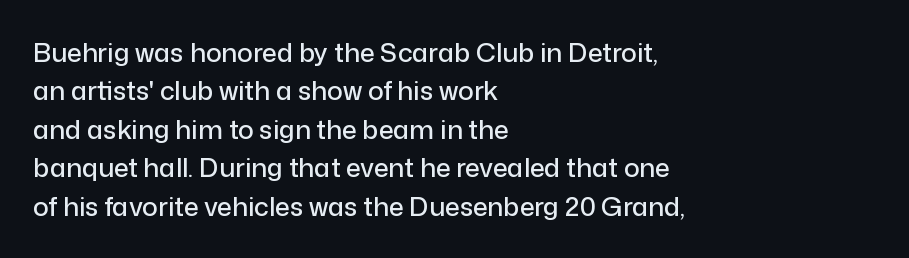
Q: Is the text italic (slanted)? A: No, it is upright.
Q: Is the text underlined? A: No.
Q: How is the paragraph aligned? A: Left-aligned.
Q: Is the spacing between letters normal or unusually wide? A: Normal.
Q: Is the spacing between lines tight, normal or loose? A: Normal.
